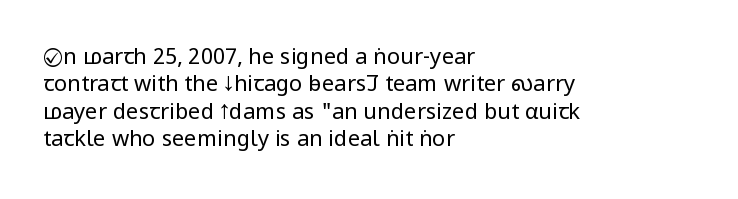
The image shows 22 px text type, upright; set left-aligned, normal line spacing (1.25x), normal letter spacing, not underlined.
